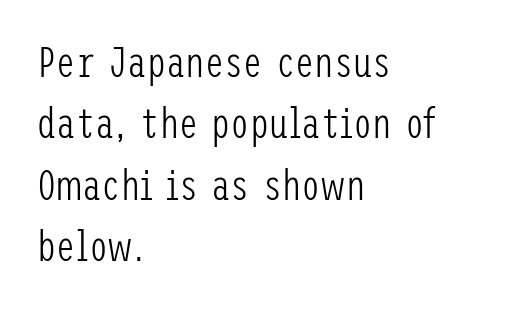
{"serif": "no", "italic": "no", "bold": "no", "weight": "light", "width": "condensed", "stroke_contrast": "low", "x_height": "medium", "underline": "no", "align": "left", "line_spacing": "normal", "line_spacing_ratio": 1.43, "letter_spacing": "normal", "letter_spacing_em": 0.0, "glyph_px": 43}
